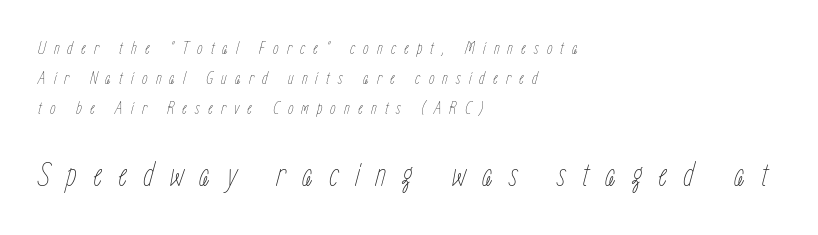
The image shows 35 px thin, condensed type, italic (leaning right); set left-aligned, normal line spacing (1.67x), unusually wide letter spacing (+0.45 em), not underlined; the second (bottom) block is 1.94x larger; low stroke contrast and a medium x-height.
